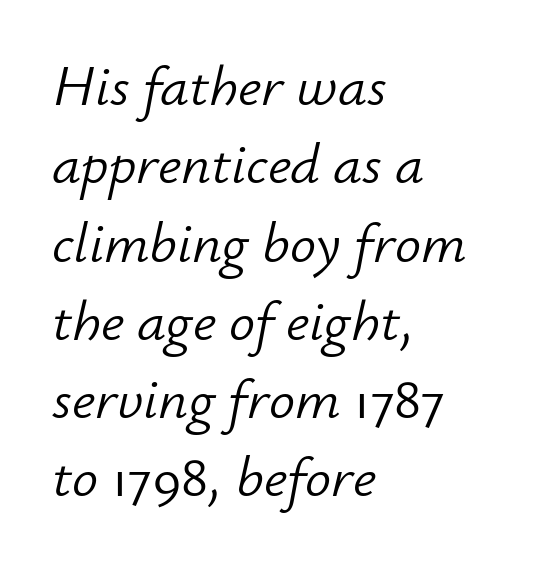
Notice how the passage keeps a crisp vertical edge on the left only. The leading is moderate, giving the passage an even texture. Decoration check: the copy has no underline. In terms of letterspacing, this is plain default setting. These lines are rendered in a variable-pitch font. No extra ink here — the face is not bold.
